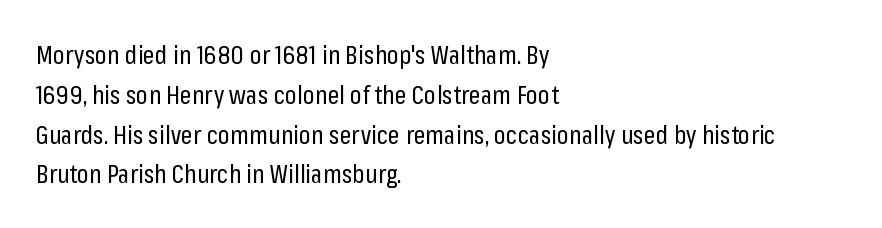
Q: Is the text bold? A: No.
Q: Is the text italic (slanted)? A: No, it is upright.
Q: Is the text underlined? A: No.
Q: How is the paragraph aligned? A: Left-aligned.
Q: Is the spacing between letters normal or unusually wide? A: Normal.
Q: Is the spacing between lines tight, normal or loose? A: Normal.
